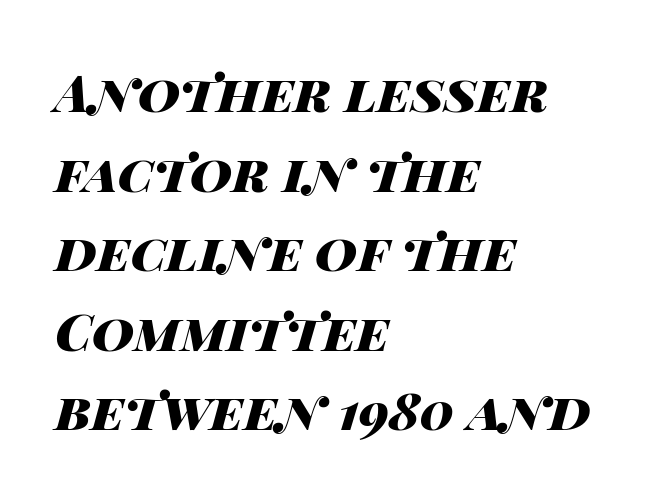
{"italic": "yes", "lean": "right", "slant_degrees": 14, "bold": "yes", "weight": "heavy", "width": "wide", "stroke_contrast": "high", "x_height": "large", "monospaced": "no", "underline": "no", "align": "left", "line_spacing": "normal", "line_spacing_ratio": 1.53, "letter_spacing": "normal", "letter_spacing_em": 0.0, "glyph_px": 52}
